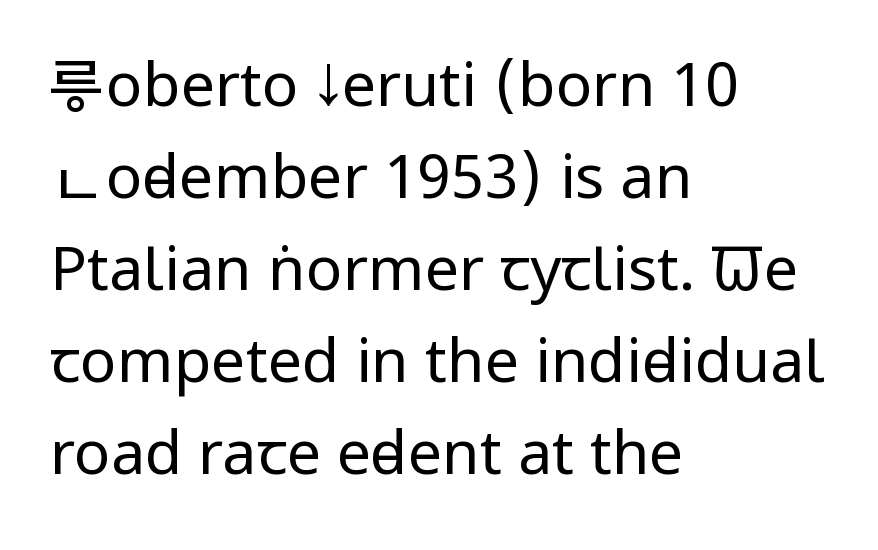
{"serif": "no", "italic": "no", "bold": "no", "weight": "regular", "width": "condensed", "stroke_contrast": "low", "x_height": "large", "monospaced": "no", "underline": "no", "align": "left", "line_spacing": "normal", "line_spacing_ratio": 1.51, "letter_spacing": "normal", "letter_spacing_em": 0.0, "glyph_px": 61}
